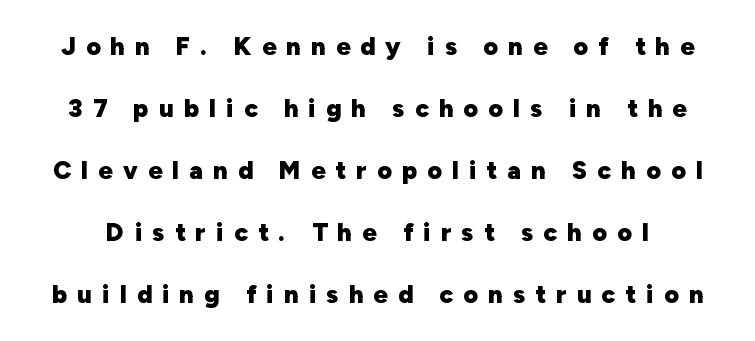
The image shows 25 px bold type, upright; set loose line spacing (2.48x), unusually wide letter spacing (+0.41 em), not underlined.
